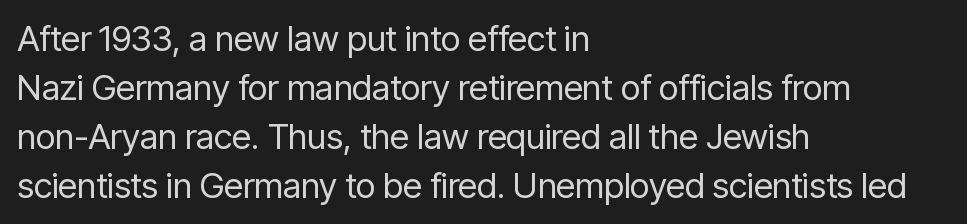
Q: Is the text bold? A: No.
Q: Is the text italic (slanted)? A: No, it is upright.
Q: Is the typeface a serif or a sans-serif typeface? A: Sans-serif.
Q: Is the text underlined? A: No.
Q: How is the paragraph aligned? A: Left-aligned.
Q: Is the spacing between letters normal or unusually wide? A: Normal.
Q: Is the spacing between lines tight, normal or loose? A: Normal.
Q: Width (condensed, normal, or wide)? A: Condensed.
Q: Stroke contrast? A: Low.
Q: x-height? A: Medium.
Q: Monospaced? A: No.
